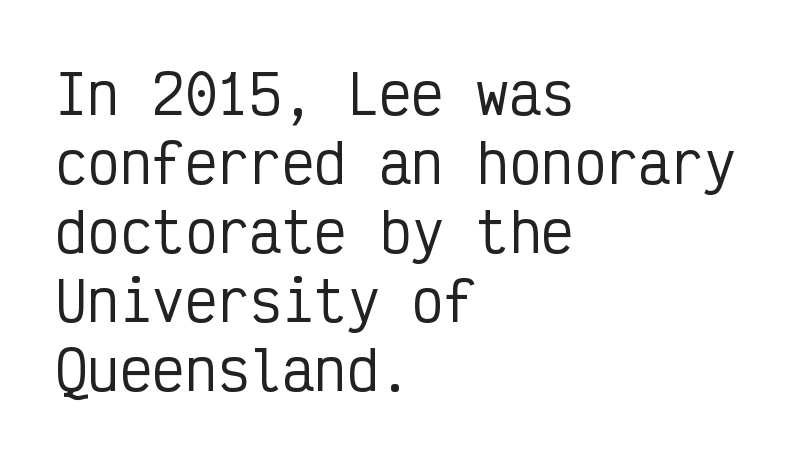
{"serif": "no", "italic": "no", "width": "condensed", "stroke_contrast": "low", "x_height": "medium", "monospaced": "yes", "underline": "no", "align": "left", "line_spacing": "normal", "line_spacing_ratio": 1.28, "letter_spacing": "normal", "letter_spacing_em": 0.0, "glyph_px": 54}
